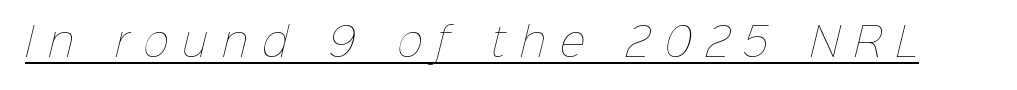
{"bold": "no", "weight": "thin", "width": "normal", "stroke_contrast": "low", "x_height": "medium", "monospaced": "no", "underline": "yes", "letter_spacing": "wide", "letter_spacing_em": 0.38, "glyph_px": 39}
